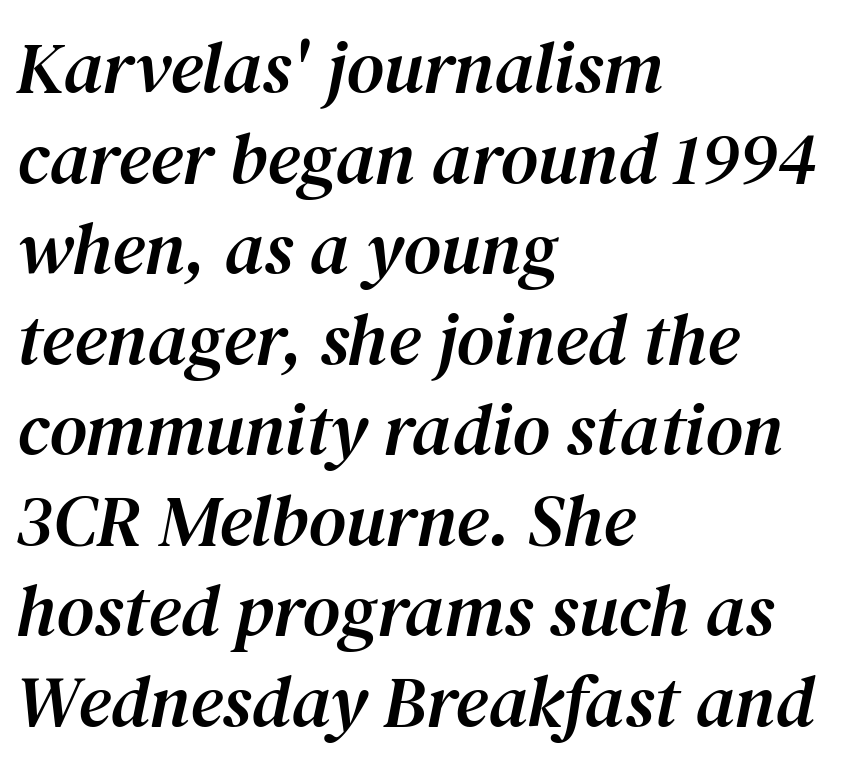
Q: Is the text italic (slanted)? A: Yes, it leans right by about 12 degrees.
Q: Is the typeface a serif or a sans-serif typeface? A: Serif.
Q: Is the text underlined? A: No.
Q: How is the paragraph aligned? A: Left-aligned.
Q: Is the spacing between letters normal or unusually wide? A: Normal.
Q: Width (condensed, normal, or wide)? A: Normal.
Q: Stroke contrast? A: Medium.
Q: x-height? A: Medium.
Q: Monospaced? A: No.
